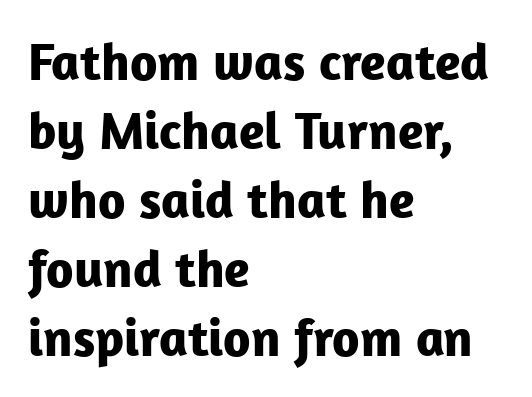
Each letter's strokes conclude bluntly, with no projecting serifs. This sample has the flowing, uneven cadence of proportional lettering. Is there any slant? The stems are plumb. How heavy is the stroke? Heavy — this is a bold. Is there much room between lines? A standard amount, neither cramped nor airy.
